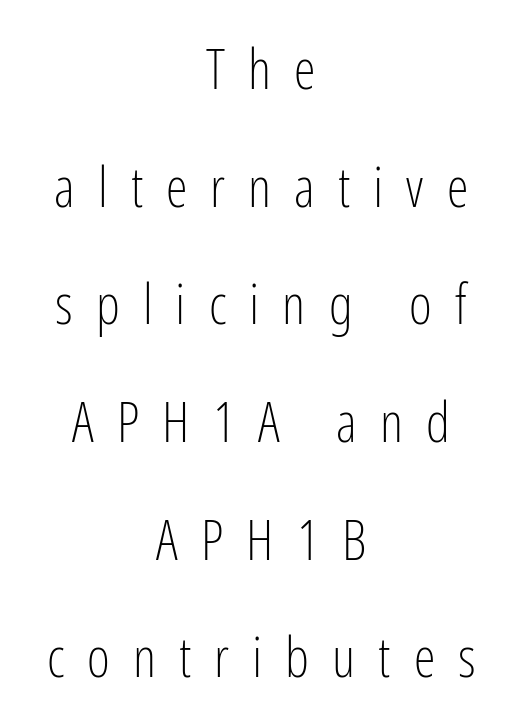
The image shows 55 px light, condensed sans-serif type, upright; set centered, loose line spacing (2.14x), unusually wide letter spacing (+0.42 em), not underlined; low stroke contrast and a medium x-height.
